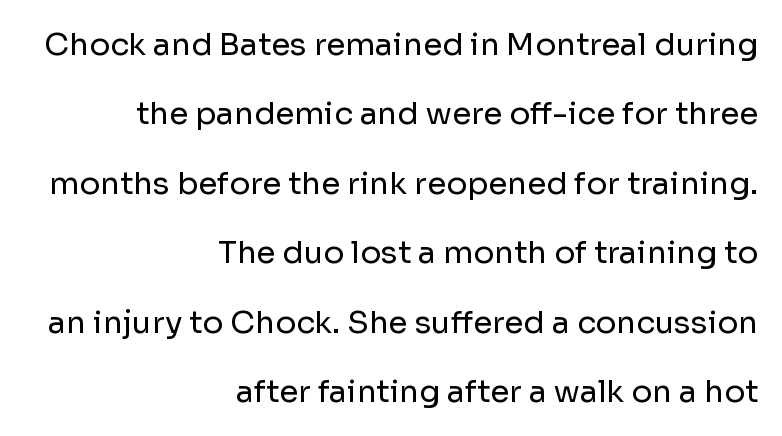
{"serif": "no", "italic": "no", "bold": "no", "weight": "regular", "width": "normal", "stroke_contrast": "low", "x_height": "medium", "monospaced": "no", "underline": "no", "align": "right", "line_spacing": "loose", "line_spacing_ratio": 2.24, "letter_spacing": "normal", "letter_spacing_em": 0.0, "glyph_px": 31}
